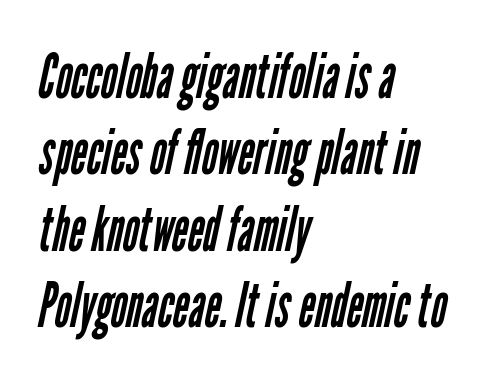
Q: Is the text bold? A: No.
Q: Is the typeface a serif or a sans-serif typeface? A: Sans-serif.
Q: Is the text underlined? A: No.
Q: How is the paragraph aligned? A: Left-aligned.
Q: Is the spacing between letters normal or unusually wide? A: Normal.
Q: Width (condensed, normal, or wide)? A: Condensed.
Q: Stroke contrast? A: Low.
Q: x-height? A: Medium.
Q: Monospaced? A: No.
